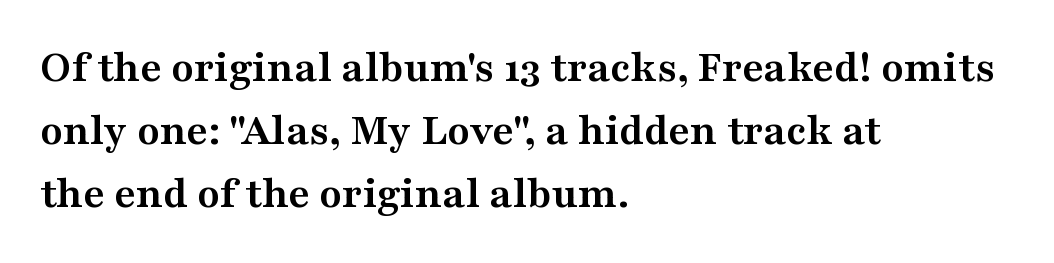
The image shows 46 px semibold, wide serif type, upright; set left-aligned, normal line spacing (1.37x), normal letter spacing, not underlined; medium stroke contrast and a medium x-height.
